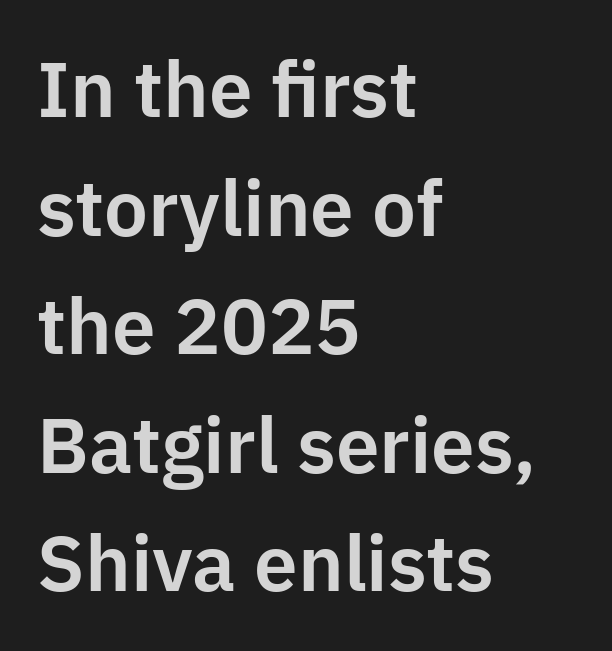
{"serif": "no", "italic": "no", "width": "normal", "stroke_contrast": "low", "x_height": "medium", "monospaced": "no", "underline": "no", "align": "left", "line_spacing": "normal", "line_spacing_ratio": 1.52, "letter_spacing": "normal", "letter_spacing_em": 0.0, "glyph_px": 78}
